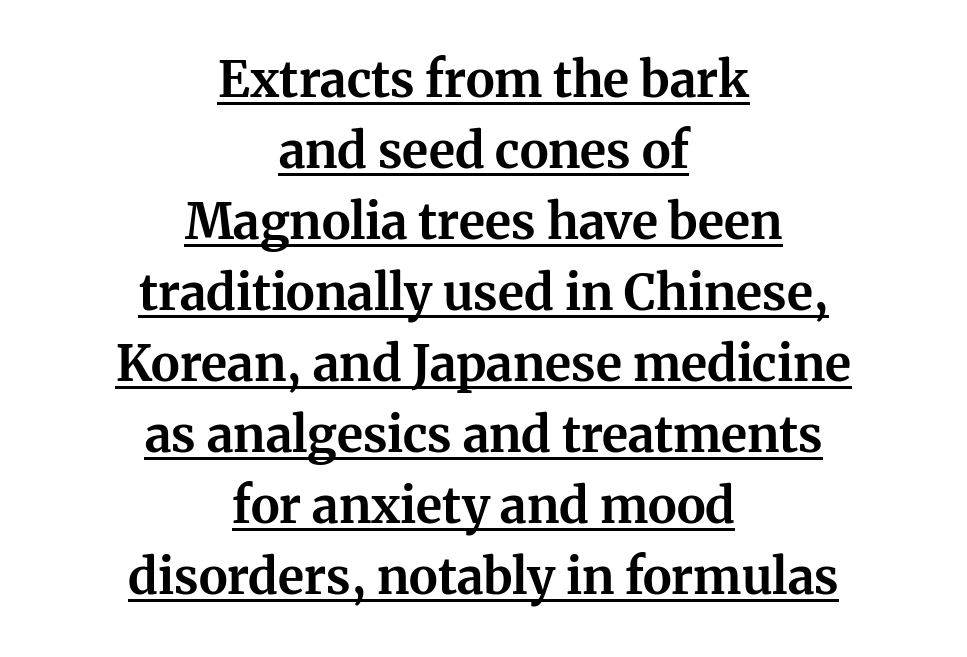
The image shows 49 px bold serif type, upright; set centered, normal line spacing (1.45x), normal letter spacing, underlined; medium stroke contrast and a medium x-height.
